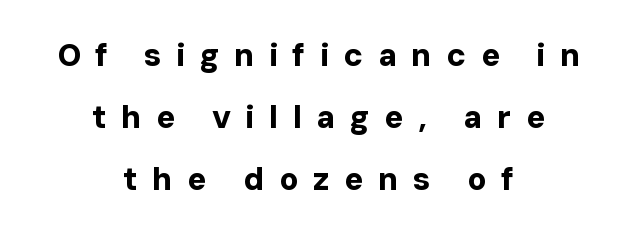
The image shows 32 px bold sans-serif type, upright; set centered, loose line spacing (1.94x), unusually wide letter spacing (+0.45 em), not underlined; low stroke contrast and a medium x-height.
